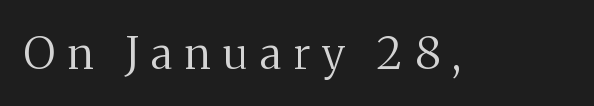
{"serif": "yes", "italic": "no", "bold": "no", "weight": "regular", "width": "normal", "stroke_contrast": "medium", "x_height": "medium", "monospaced": "no", "underline": "no", "letter_spacing": "wide", "letter_spacing_em": 0.27, "glyph_px": 45}
